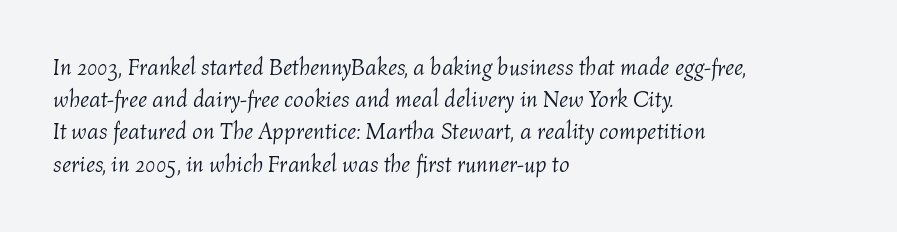
{"italic": "yes", "lean": "right", "slant_degrees": 4, "bold": "no", "underline": "no", "align": "left", "line_spacing": "normal", "line_spacing_ratio": 1.4, "letter_spacing": "normal", "letter_spacing_em": 0.0, "glyph_px": 23}
